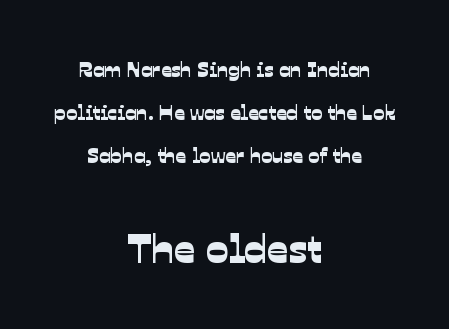
The image shows 42 px sans-serif type; set centered, loose line spacing (2.04x), normal letter spacing, not underlined; the second (bottom) block is 2.0x larger; low stroke contrast and a medium x-height.
